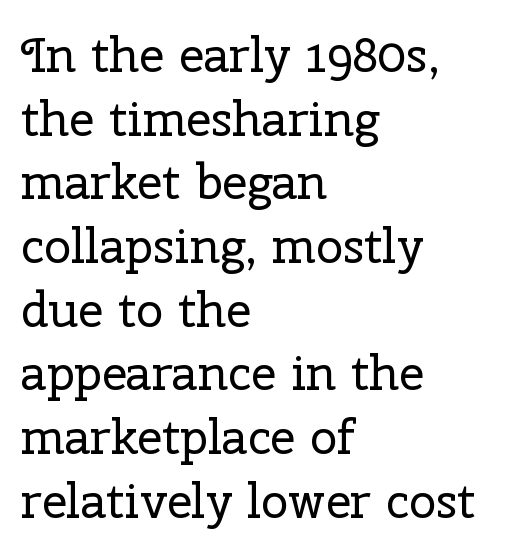
The image shows 49 px regular-weight serif type, upright; set left-aligned, normal line spacing (1.3x), normal letter spacing, not underlined; low stroke contrast and a medium x-height.
